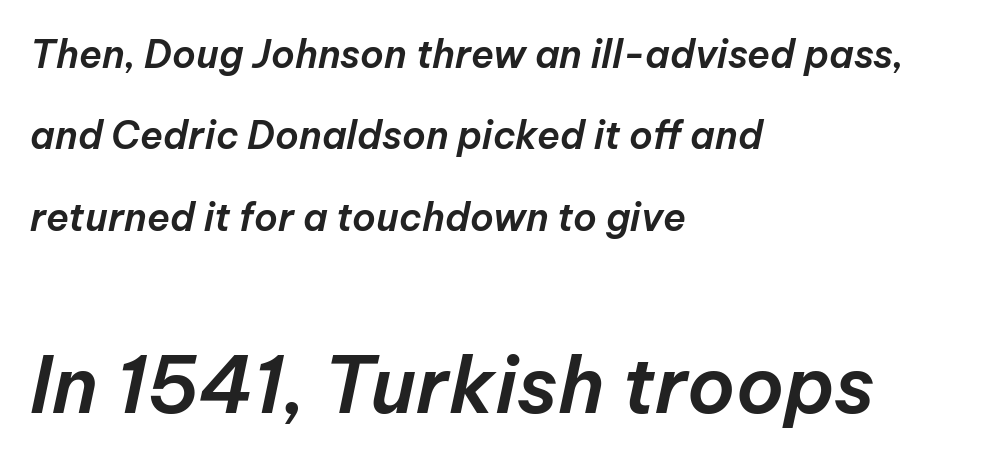
Q: Is the text italic (slanted)? A: Yes, it leans right by about 12 degrees.
Q: Is the text underlined? A: No.
Q: How is the paragraph aligned? A: Left-aligned.
Q: Is the spacing between letters normal or unusually wide? A: Normal.
Q: Is the spacing between lines tight, normal or loose? A: Loose.
Q: Which block of text is set in a larger size, the first (top) or the second (bottom)? A: The second (bottom) one.
Q: Width (condensed, normal, or wide)? A: Normal.
Q: Stroke contrast? A: Low.
Q: x-height? A: Medium.
Q: Monospaced? A: No.
